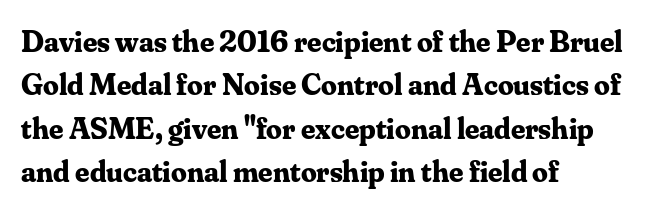
The image shows 31 px bold serif type, upright; set left-aligned, normal line spacing (1.4x), normal letter spacing, not underlined; medium stroke contrast and a small x-height.
